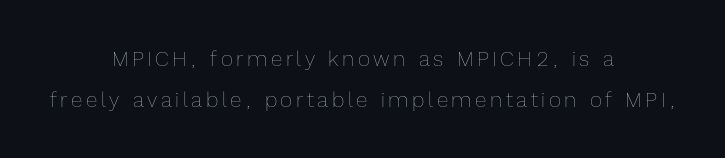
The image shows 21 px text type, upright; set centered, loose line spacing (1.96x), not underlined.
